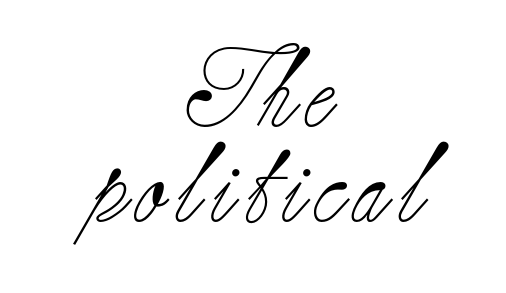
The image shows 78 px light serif type; set centered, line spacing 1.22x, not underlined; low stroke contrast and a small x-height.
